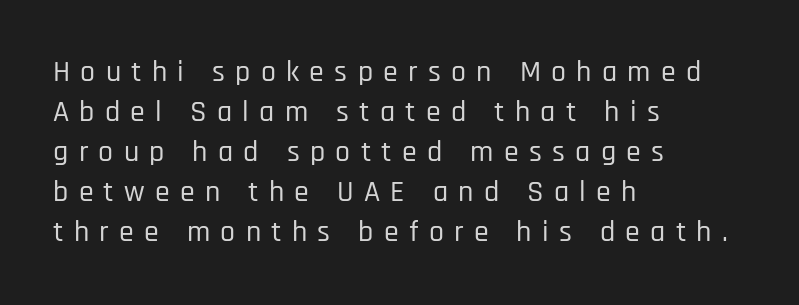
The image shows 30 px condensed sans-serif type, upright; set left-aligned, normal line spacing (1.33x), unusually wide letter spacing (+0.34 em), not underlined; low stroke contrast and a large x-height.
